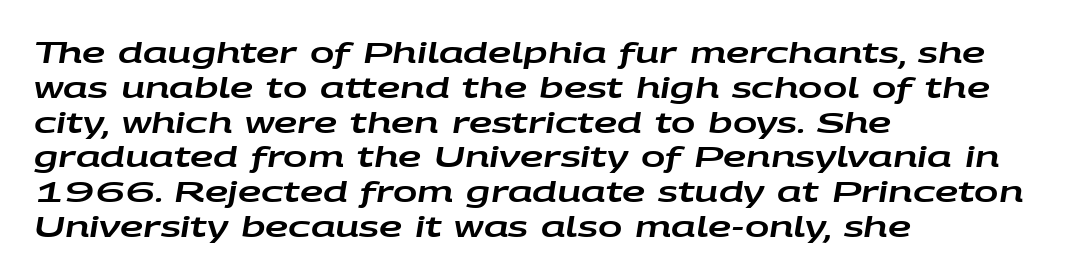
{"italic": "yes", "lean": "right", "slant_degrees": 9, "width": "wide", "stroke_contrast": "low", "x_height": "large", "monospaced": "no", "underline": "no", "align": "left", "line_spacing_ratio": 1.2, "letter_spacing": "normal", "letter_spacing_em": 0.0, "glyph_px": 29}
